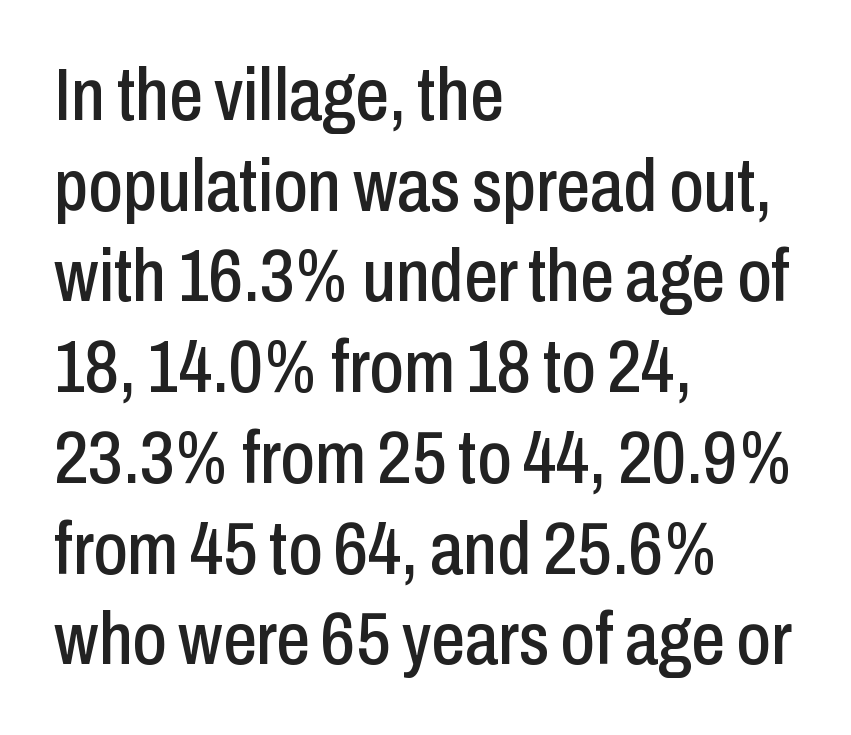
The letters stand straight up with perfectly vertical stems. Quick note: underline off. The designer went with a sans here, leaving each stem footless. A typesetter would call this proportional, since set widths differ per character.
